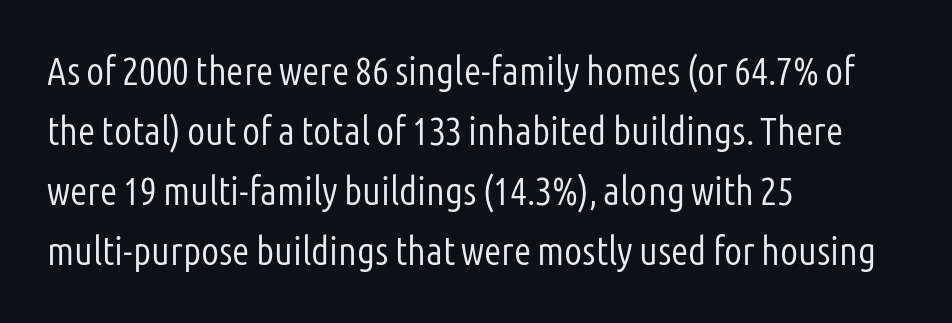
The image shows 40 px light, condensed sans-serif type, upright; set left-aligned, normal line spacing (1.5x), normal letter spacing, not underlined; low stroke contrast and a medium x-height.
